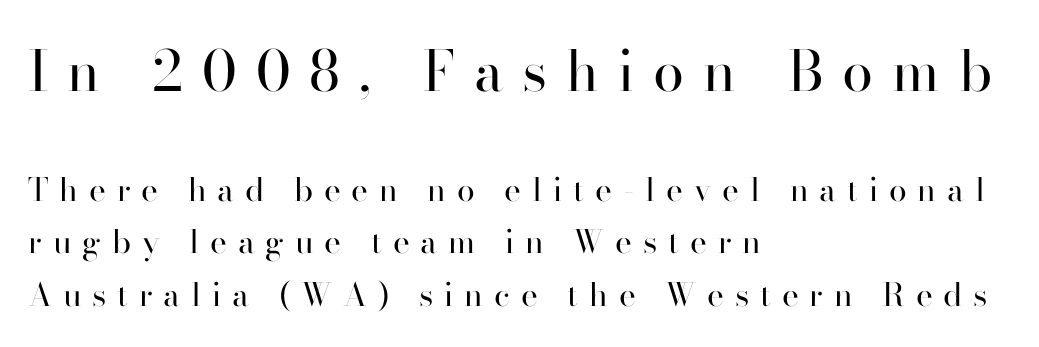
The image shows 56 px regular-weight serif type, upright; set left-aligned, normal line spacing (1.64x), unusually wide letter spacing (+0.34 em), not underlined; the first (top) block is 1.75x larger; high stroke contrast and a small x-height.
